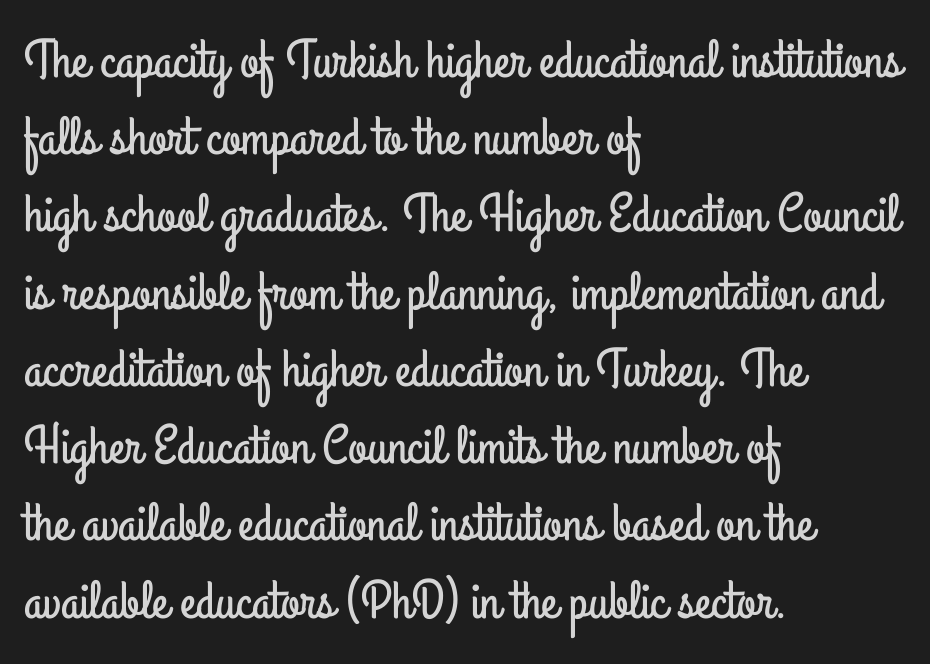
Q: Is the text italic (slanted)? A: No, it is upright.
Q: Is the typeface a serif or a sans-serif typeface? A: Sans-serif.
Q: Is the text underlined? A: No.
Q: How is the paragraph aligned? A: Left-aligned.
Q: Is the spacing between letters normal or unusually wide? A: Normal.
Q: Is the spacing between lines tight, normal or loose? A: Normal.
Q: Width (condensed, normal, or wide)? A: Condensed.
Q: Stroke contrast? A: Low.
Q: x-height? A: Small.
Q: Monospaced? A: No.
